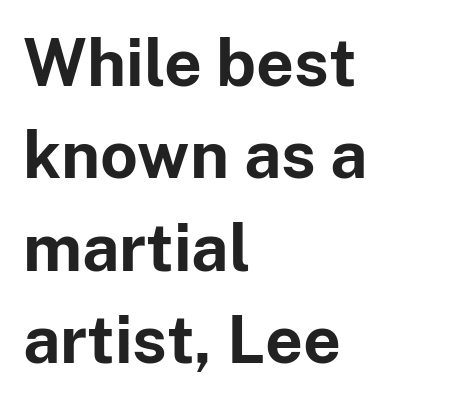
The image shows 66 px bold sans-serif type, upright; set left-aligned, normal line spacing (1.4x), normal letter spacing, not underlined; low stroke contrast and a medium x-height.
